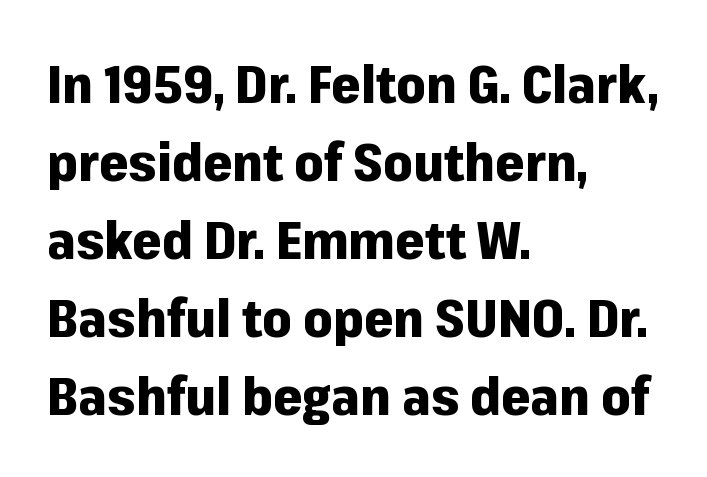
Q: Is the text bold? A: Yes.
Q: Is the text italic (slanted)? A: No, it is upright.
Q: Is the typeface a serif or a sans-serif typeface? A: Sans-serif.
Q: Is the text underlined? A: No.
Q: How is the paragraph aligned? A: Left-aligned.
Q: Is the spacing between letters normal or unusually wide? A: Normal.
Q: Is the spacing between lines tight, normal or loose? A: Normal.
Q: Width (condensed, normal, or wide)? A: Normal.
Q: Stroke contrast? A: Low.
Q: x-height? A: Medium.
Q: Monospaced? A: No.
